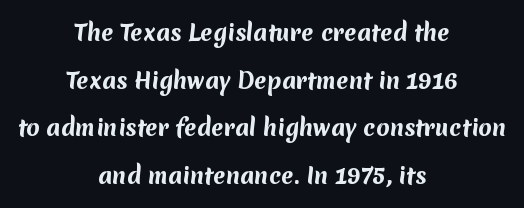
Does the weight exceed regular? Yes, all the way to bold. Underline: absent. The setting favours the middle, as headings and verse often do. Between one letter and the next there's only the usual sliver of space. Widely set lines give the paragraph a tall, airy silhouette.
